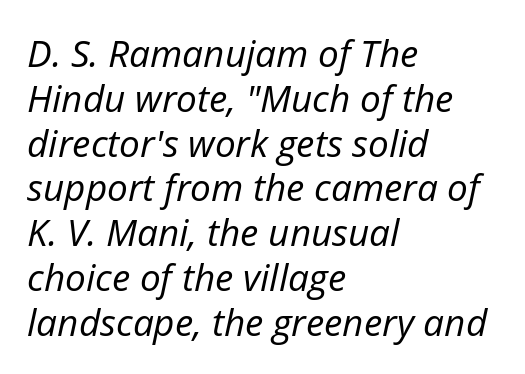
The image shows 37 px regular-weight type, italic (leaning right); set left-aligned, line spacing 1.21x, normal letter spacing, not underlined; low stroke contrast and a medium x-height.
